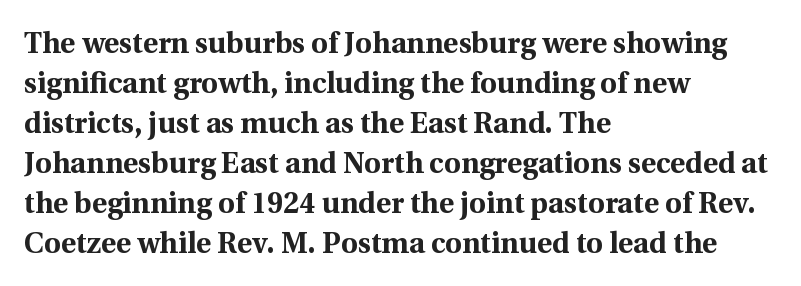
Q: Is the text bold? A: Yes.
Q: Is the text italic (slanted)? A: No, it is upright.
Q: Is the typeface a serif or a sans-serif typeface? A: Serif.
Q: Is the text underlined? A: No.
Q: How is the paragraph aligned? A: Left-aligned.
Q: Is the spacing between letters normal or unusually wide? A: Normal.
Q: Is the spacing between lines tight, normal or loose? A: Normal.
Q: Width (condensed, normal, or wide)? A: Normal.
Q: x-height? A: Medium.
Q: Monospaced? A: No.
